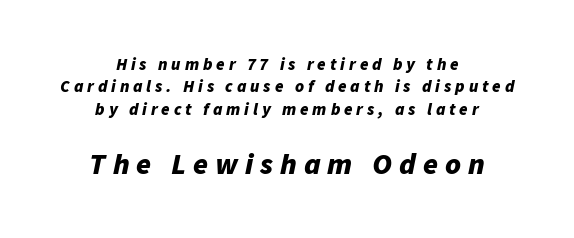
{"italic": "yes", "lean": "right", "slant_degrees": 11, "bold": "yes", "weight": "bold", "width": "normal", "stroke_contrast": "low", "x_height": "medium", "monospaced": "no", "underline": "no", "align": "center", "line_spacing": "normal", "line_spacing_ratio": 1.31, "letter_spacing": "wide", "letter_spacing_em": 0.23, "larger_block": "second", "size_ratio": 1.76, "glyph_px": 30}
